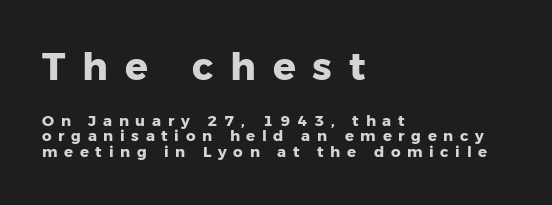
The image shows 38 px heavy sans-serif type, upright; set left-aligned, tight line spacing (1.02x), unusually wide letter spacing (+0.44 em), not underlined; the first (top) block is 2.53x larger; low stroke contrast and a medium x-height.
